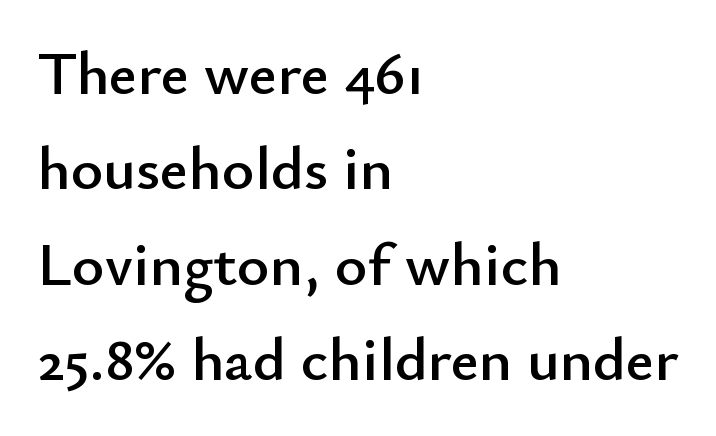
Q: Is the text italic (slanted)? A: No, it is upright.
Q: Is the typeface a serif or a sans-serif typeface? A: Sans-serif.
Q: Is the text underlined? A: No.
Q: How is the paragraph aligned? A: Left-aligned.
Q: Is the spacing between letters normal or unusually wide? A: Normal.
Q: Is the spacing between lines tight, normal or loose? A: Normal.
Q: Width (condensed, normal, or wide)? A: Normal.
Q: Stroke contrast? A: Low.
Q: x-height? A: Small.
Q: Monospaced? A: No.
